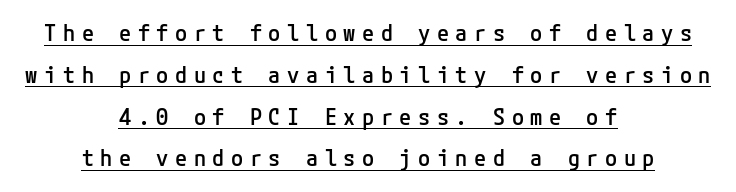
{"italic": "no", "bold": "semi", "underline": "yes", "align": "center", "line_spacing": "loose", "line_spacing_ratio": 1.9, "letter_spacing": "wide", "letter_spacing_em": 0.3, "glyph_px": 22}
